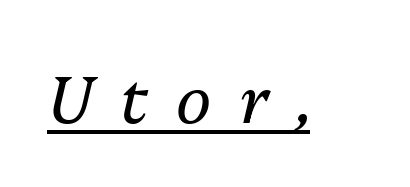
The typeface has the unassuming heft of standard copy or less. Like a heading marked for emphasis, these lines bear an underscore. Rendered with sloped, italic letterforms. Observe the wide spacing: letters keep a clear distance from each other. The passage shown is typed in a proportional face where columns would drift.
